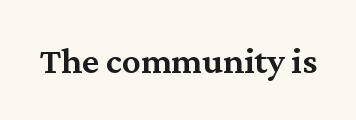
The image shows 37 px semibold serif type, upright; set normal letter spacing, not underlined; medium stroke contrast and a medium x-height.
